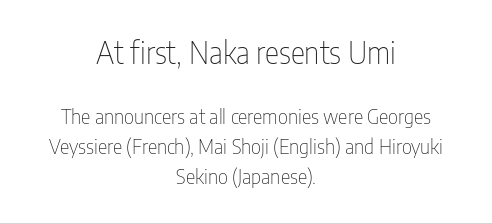
The image shows 30 px thin, condensed sans-serif type, upright; set centered, normal line spacing (1.52x), normal letter spacing, not underlined; the first (top) block is 1.5x larger; low stroke contrast and a medium x-height.
